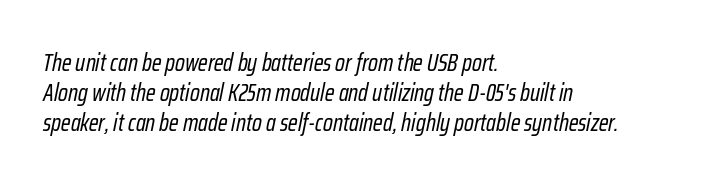
Q: Is the text bold? A: No.
Q: Is the text italic (slanted)? A: Yes, it leans right by about 12 degrees.
Q: Is the text underlined? A: No.
Q: How is the paragraph aligned? A: Left-aligned.
Q: Is the spacing between letters normal or unusually wide? A: Normal.
